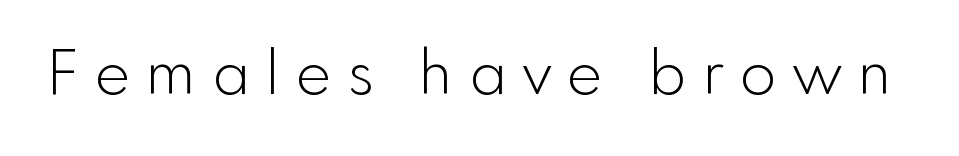
Q: Is the text bold? A: No.
Q: Is the text italic (slanted)? A: No, it is upright.
Q: Is the typeface a serif or a sans-serif typeface? A: Sans-serif.
Q: Is the text underlined? A: No.
Q: Is the spacing between letters normal or unusually wide? A: Unusually wide.
Q: Width (condensed, normal, or wide)? A: Normal.
Q: x-height? A: Small.
Q: Monospaced? A: No.
